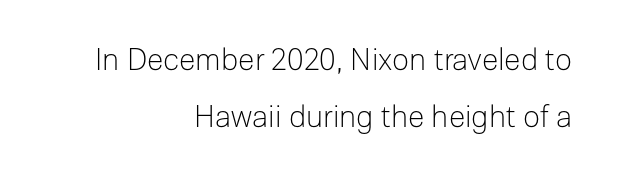
{"serif": "no", "italic": "no", "bold": "no", "weight": "light", "width": "normal", "stroke_contrast": "low", "x_height": "medium", "monospaced": "no", "underline": "no", "align": "right", "line_spacing": "loose", "line_spacing_ratio": 1.91, "letter_spacing": "normal", "letter_spacing_em": 0.0, "glyph_px": 30}
